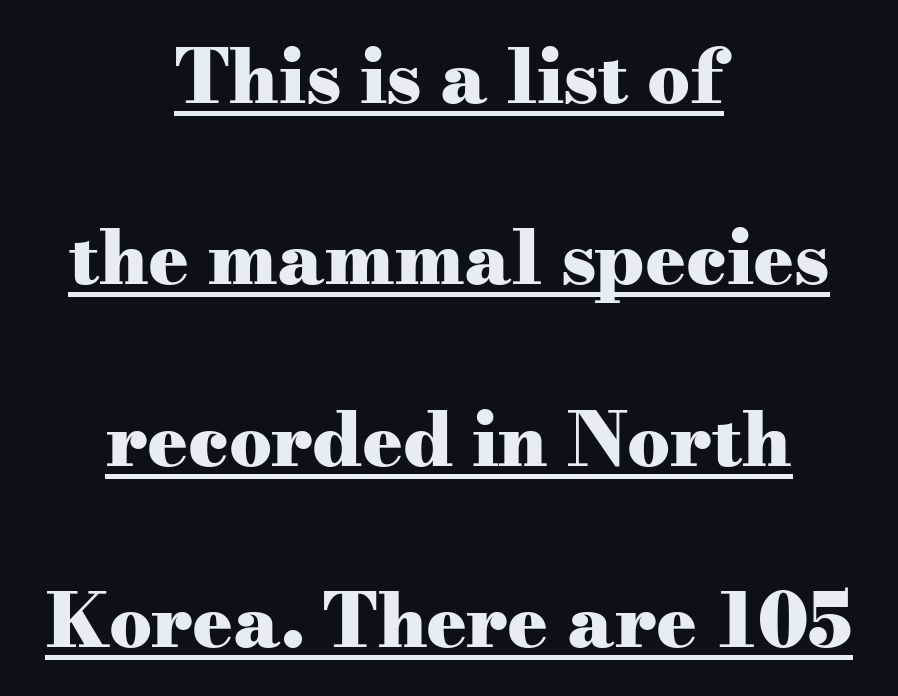
{"serif": "yes", "italic": "no", "bold": "yes", "weight": "heavy", "width": "wide", "stroke_contrast": "medium", "x_height": "small", "monospaced": "no", "underline": "yes", "align": "center", "line_spacing": "loose", "line_spacing_ratio": 2.42, "letter_spacing": "normal", "letter_spacing_em": 0.0, "glyph_px": 75}
